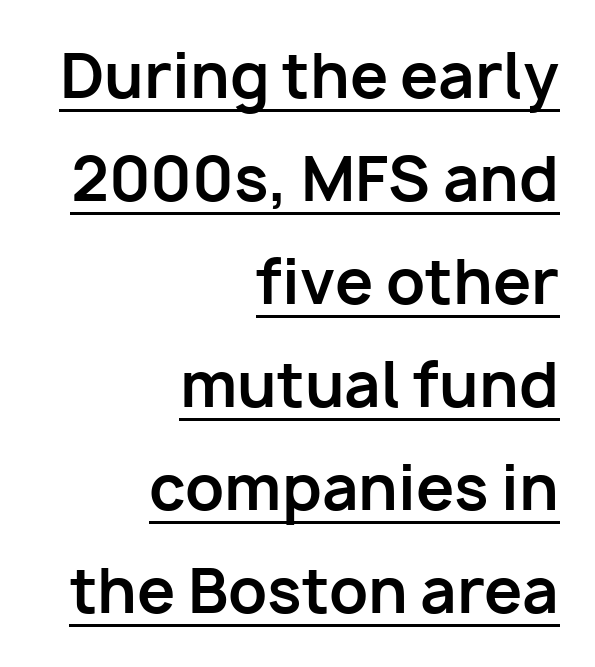
{"serif": "no", "italic": "no", "bold": "yes", "weight": "bold", "width": "normal", "stroke_contrast": "low", "x_height": "medium", "monospaced": "no", "underline": "yes", "align": "right", "line_spacing": "normal", "line_spacing_ratio": 1.69, "letter_spacing": "normal", "letter_spacing_em": 0.0, "glyph_px": 61}
